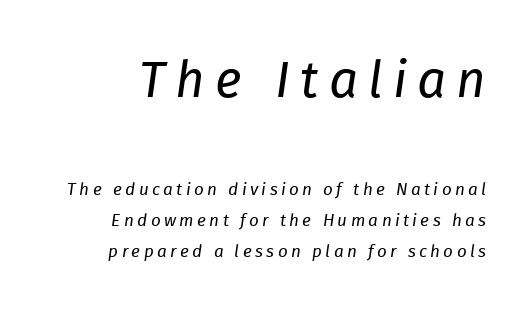
Q: Is the text bold? A: No.
Q: Is the text italic (slanted)? A: Yes, it leans right by about 8 degrees.
Q: Is the text underlined? A: No.
Q: How is the paragraph aligned? A: Right-aligned.
Q: Is the spacing between letters normal or unusually wide? A: Unusually wide.
Q: Which block of text is set in a larger size, the first (top) or the second (bottom)? A: The first (top) one.
Q: Width (condensed, normal, or wide)? A: Normal.
Q: Stroke contrast? A: Low.
Q: x-height? A: Medium.
Q: Monospaced? A: No.
